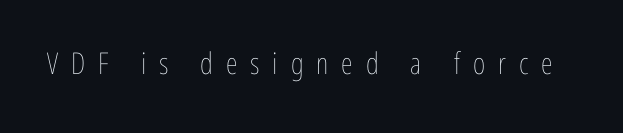
The image shows 30 px thin, condensed type, upright; set unusually wide letter spacing (+0.43 em), not underlined; low stroke contrast and a medium x-height.
